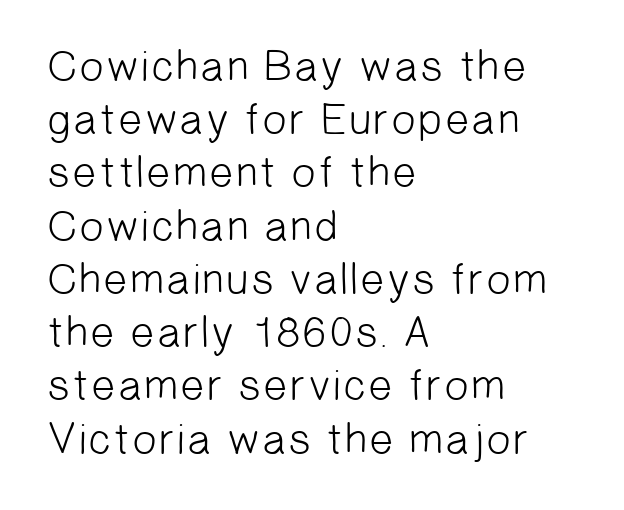
You could not count columns in this text — the font is proportionally spaced. The space beneath each line is pristine and unruled. Here the glyphs are tracked normally, forming tight word shapes. Regarding serifs, this sample does without them. Each stroke keeps to a modest, everyday thickness or less. Notice how the passage keeps a crisp vertical edge on the left only.
